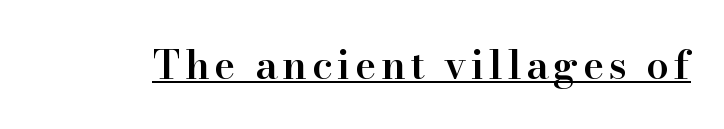
Think of a printed novel: that variable character pitch is what you see here. The axis of the letterforms is exactly vertical. Somebody hit Ctrl+U on this one — the words are underlined. These lines carry some extra weight — a demibold, not a full bold. To sum up the face: it has serifs.
